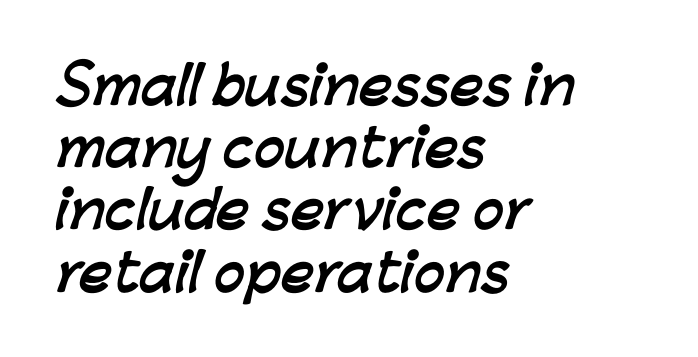
Q: Is the text bold? A: Yes.
Q: Is the typeface a serif or a sans-serif typeface? A: Sans-serif.
Q: Is the text underlined? A: No.
Q: How is the paragraph aligned? A: Left-aligned.
Q: Is the spacing between letters normal or unusually wide? A: Normal.
Q: Width (condensed, normal, or wide)? A: Normal.
Q: Stroke contrast? A: Low.
Q: x-height? A: Medium.
Q: Monospaced? A: No.
